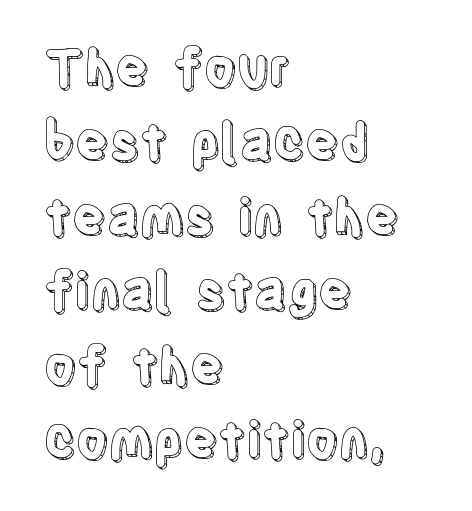
The space between consecutive lines is moderate. A clean baseline with only descenders dipping below it. Does the lettering tilt? It doesn't — this is upright. All the whitespace from short lines collects on the right.
